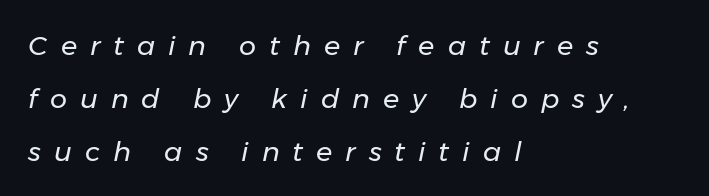
Q: Is the text bold? A: No.
Q: Is the text italic (slanted)? A: Yes, it leans right by about 11 degrees.
Q: Is the text underlined? A: No.
Q: How is the paragraph aligned? A: Left-aligned.
Q: Is the spacing between letters normal or unusually wide? A: Unusually wide.
Q: Is the spacing between lines tight, normal or loose? A: Loose.
